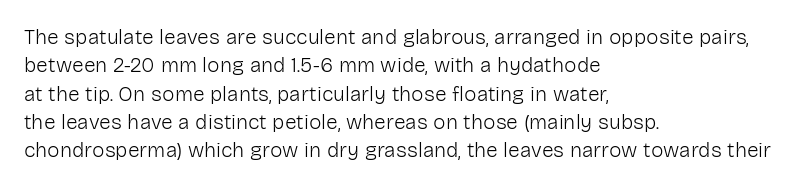
Q: Is the text bold? A: No.
Q: Is the text italic (slanted)? A: No, it is upright.
Q: Is the text underlined? A: No.
Q: How is the paragraph aligned? A: Left-aligned.
Q: Is the spacing between letters normal or unusually wide? A: Normal.
Q: Is the spacing between lines tight, normal or loose? A: Normal.
